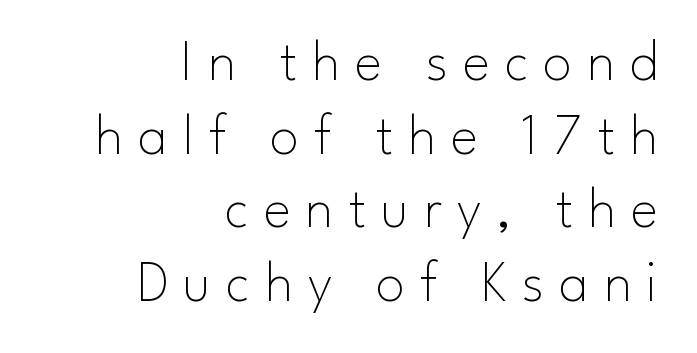
Q: Is the text bold? A: No.
Q: Is the text italic (slanted)? A: No, it is upright.
Q: Is the typeface a serif or a sans-serif typeface? A: Sans-serif.
Q: Is the text underlined? A: No.
Q: How is the paragraph aligned? A: Right-aligned.
Q: Is the spacing between letters normal or unusually wide? A: Unusually wide.
Q: Is the spacing between lines tight, normal or loose? A: Normal.
Q: Width (condensed, normal, or wide)? A: Normal.
Q: Stroke contrast? A: Low.
Q: x-height? A: Small.
Q: Monospaced? A: No.
